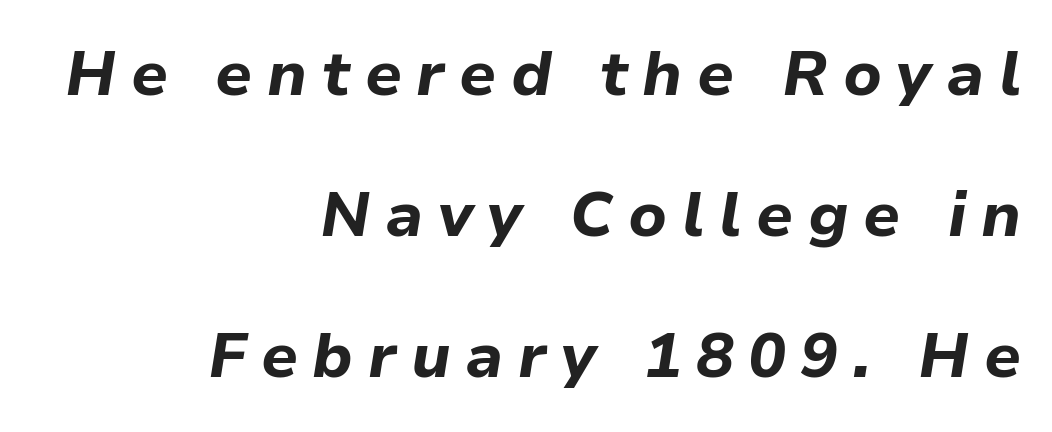
Q: Is the text bold? A: Yes.
Q: Is the text italic (slanted)? A: Yes, it leans right by about 9 degrees.
Q: Is the text underlined? A: No.
Q: How is the paragraph aligned? A: Right-aligned.
Q: Is the spacing between letters normal or unusually wide? A: Unusually wide.
Q: Is the spacing between lines tight, normal or loose? A: Loose.
Q: Width (condensed, normal, or wide)? A: Normal.
Q: Stroke contrast? A: Low.
Q: x-height? A: Medium.
Q: Monospaced? A: No.
